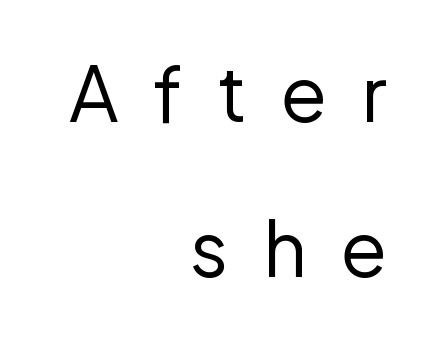
Q: Is the text bold? A: No.
Q: Is the text italic (slanted)? A: No, it is upright.
Q: Is the typeface a serif or a sans-serif typeface? A: Sans-serif.
Q: Is the text underlined? A: No.
Q: How is the paragraph aligned? A: Right-aligned.
Q: Is the spacing between letters normal or unusually wide? A: Unusually wide.
Q: Is the spacing between lines tight, normal or loose? A: Loose.
Q: Width (condensed, normal, or wide)? A: Normal.
Q: Stroke contrast? A: Low.
Q: x-height? A: Medium.
Q: Monospaced? A: No.
